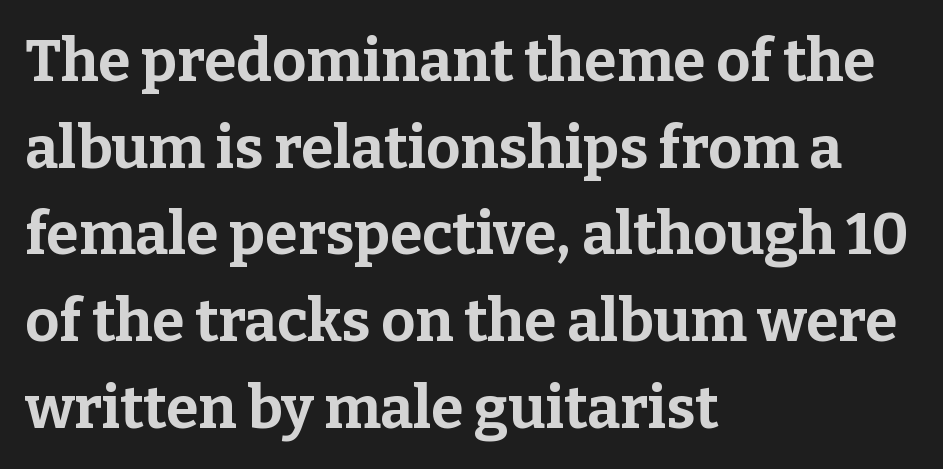
Do the characters align in a grid? No, the font is proportional. Is there much room between lines? A standard amount, neither cramped nor airy. Glyph-to-glyph distance matches everyday printed text. Stroke terminals: seriffed. The typography opts for an upright posture over an oblique one.
